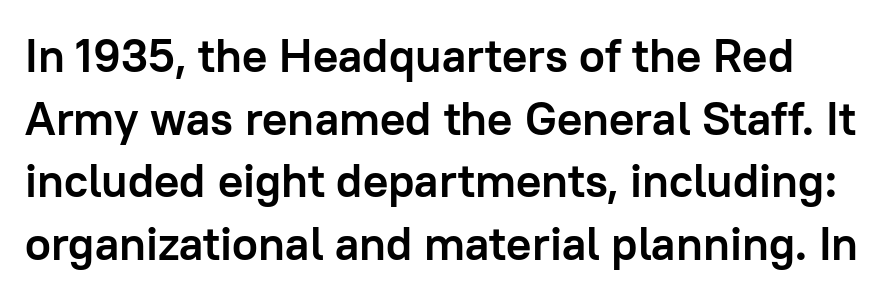
{"serif": "no", "italic": "no", "bold": "yes", "weight": "semibold", "width": "normal", "stroke_contrast": "low", "x_height": "medium", "monospaced": "no", "underline": "no", "line_spacing": "normal", "line_spacing_ratio": 1.33, "letter_spacing": "normal", "letter_spacing_em": 0.0, "glyph_px": 47}
